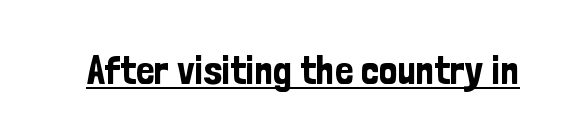
In designer terms, the underline attribute is active on this setting. It's the straight-up-and-down kind of type. Spacing verdict: proportional, widths tailored to each character. What kind of face is this? One without serifs — a sans.
